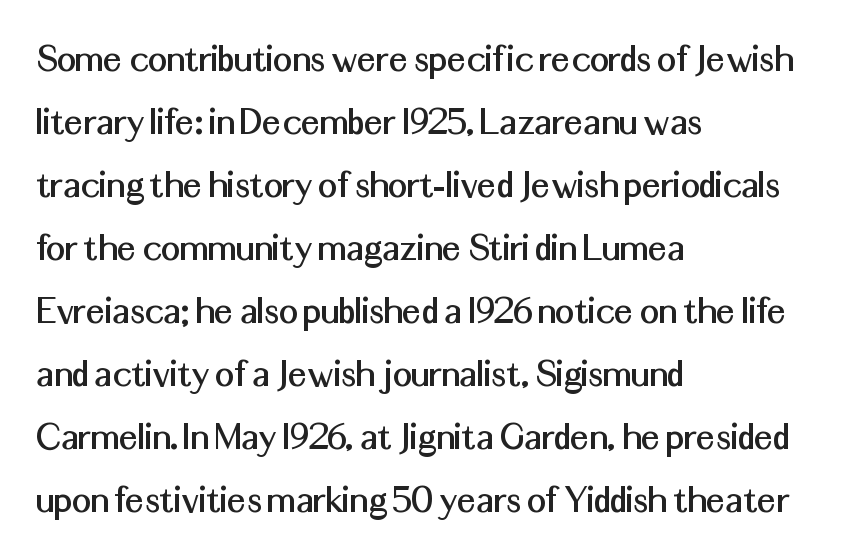
Q: Is the text italic (slanted)? A: No, it is upright.
Q: Is the typeface a serif or a sans-serif typeface? A: Sans-serif.
Q: Is the text underlined? A: No.
Q: How is the paragraph aligned? A: Left-aligned.
Q: Is the spacing between letters normal or unusually wide? A: Normal.
Q: Is the spacing between lines tight, normal or loose? A: Normal.
Q: Width (condensed, normal, or wide)? A: Normal.
Q: Stroke contrast? A: Medium.
Q: x-height? A: Medium.
Q: Monospaced? A: No.
